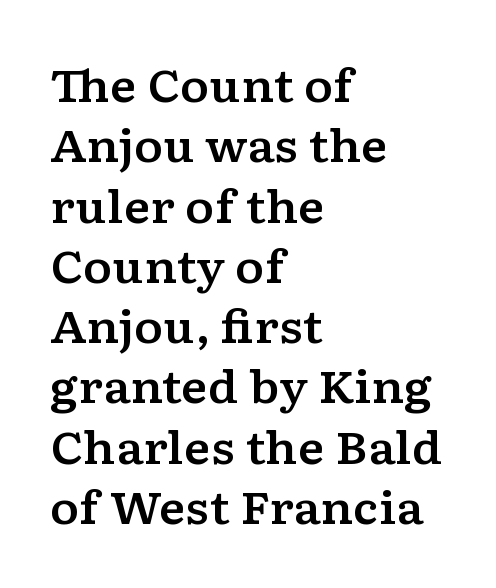
Q: Is the text italic (slanted)? A: No, it is upright.
Q: Is the typeface a serif or a sans-serif typeface? A: Serif.
Q: Is the text underlined? A: No.
Q: How is the paragraph aligned? A: Left-aligned.
Q: Is the spacing between letters normal or unusually wide? A: Normal.
Q: Is the spacing between lines tight, normal or loose? A: Normal.
Q: Width (condensed, normal, or wide)? A: Wide.
Q: Stroke contrast? A: Low.
Q: x-height? A: Medium.
Q: Monospaced? A: No.
